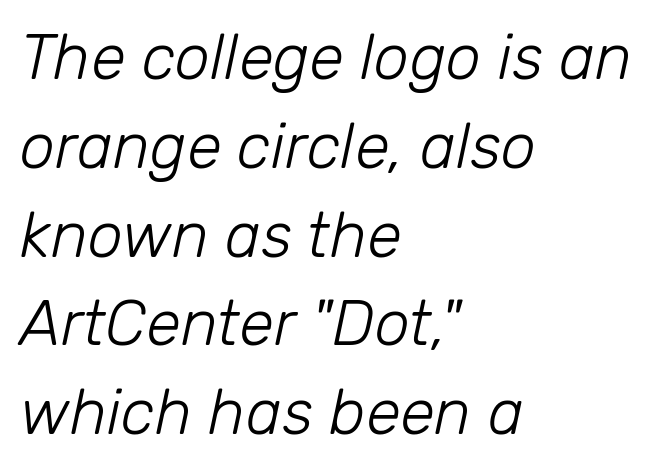
The passage shown stacks its lines at a standard gap. The whole block is typeset with a tilt. Each letter keeps its own natural width here, so spacing adapts to shape. The face used here is rendered with its standard letterfit. The passage shown is not bold in any degree. This sample is left-justified, so line endings fall wherever the words run out.
